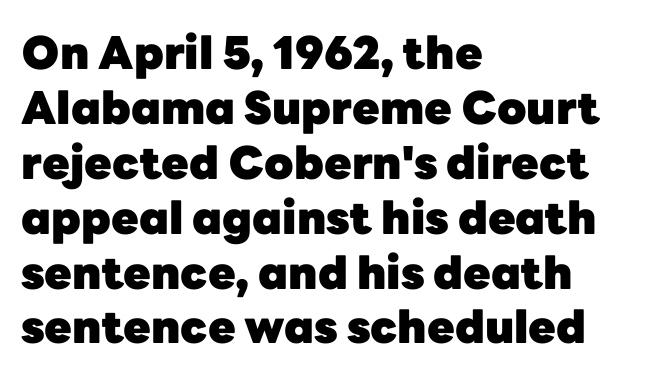
{"serif": "no", "italic": "no", "bold": "yes", "weight": "heavy", "width": "normal", "stroke_contrast": "low", "x_height": "medium", "monospaced": "no", "underline": "no", "align": "left", "line_spacing_ratio": 1.22, "letter_spacing": "normal", "letter_spacing_em": 0.0, "glyph_px": 45}
